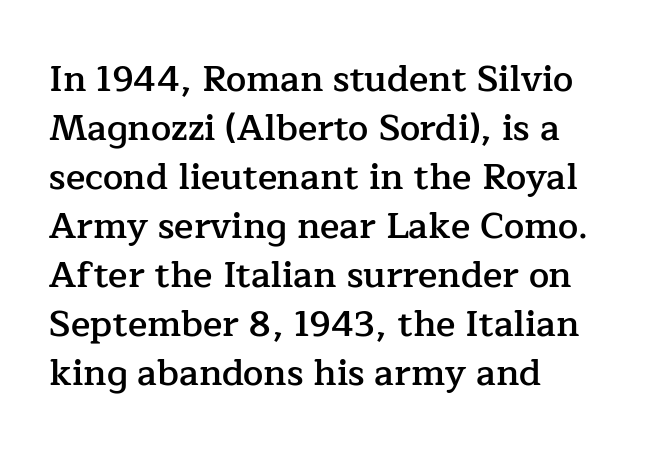
The image shows 36 px semibold serif type, upright; set left-aligned, normal line spacing (1.36x), normal letter spacing, not underlined; low stroke contrast and a medium x-height.
